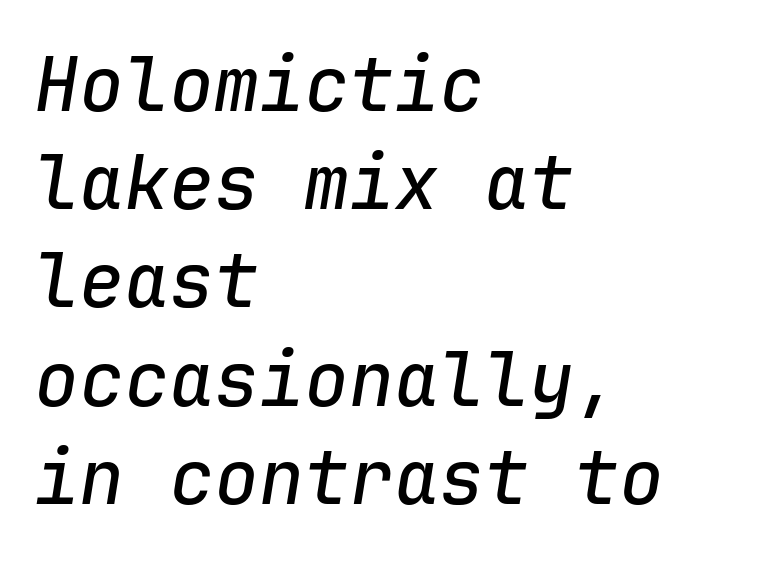
The image shows 75 px text type, italic (leaning right), monospaced; set left-aligned, normal line spacing (1.31x), normal letter spacing, not underlined; low stroke contrast and a medium x-height.
